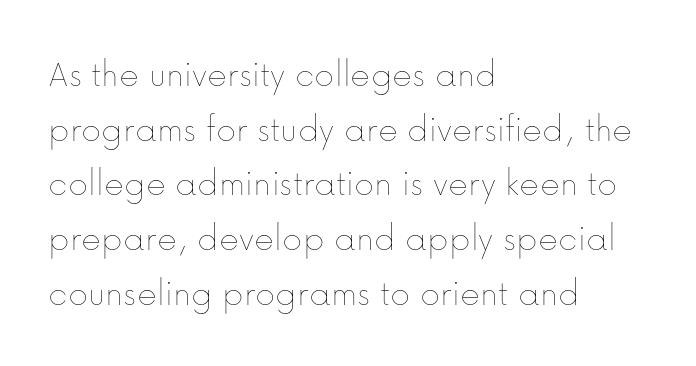
{"italic": "no", "bold": "no", "weight": "thin", "width": "normal", "stroke_contrast": "low", "x_height": "medium", "monospaced": "no", "underline": "no", "align": "left", "line_spacing": "normal", "line_spacing_ratio": 1.44, "letter_spacing": "normal", "letter_spacing_em": 0.0, "glyph_px": 38}
